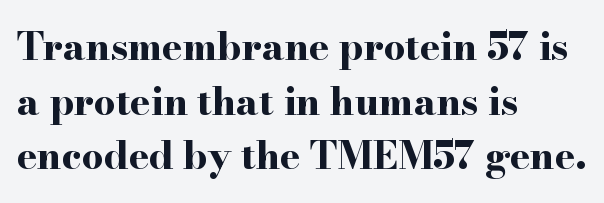
{"serif": "yes", "italic": "no", "bold": "yes", "weight": "bold", "width": "wide", "stroke_contrast": "high", "x_height": "small", "monospaced": "no", "underline": "no", "align": "left", "line_spacing": "normal", "line_spacing_ratio": 1.44, "letter_spacing": "normal", "letter_spacing_em": 0.0, "glyph_px": 38}
